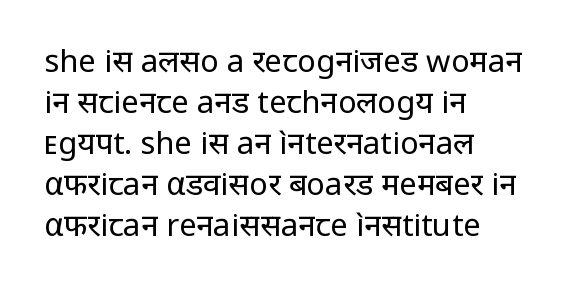
The image shows 31 px regular-weight sans-serif type, upright; set left-aligned, normal line spacing (1.32x), normal letter spacing, not underlined; low stroke contrast and a medium x-height.
